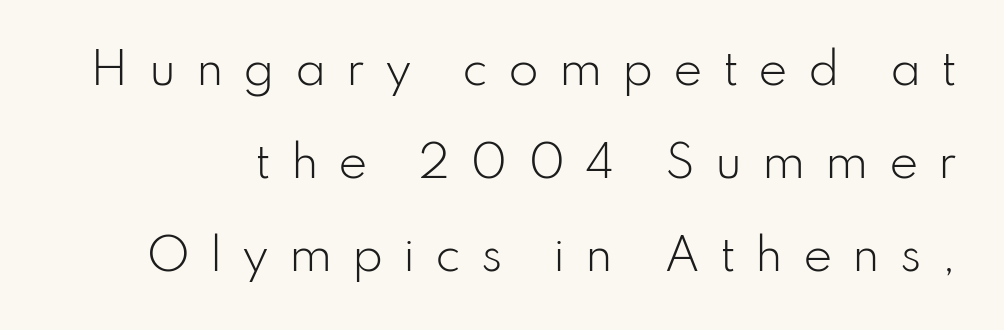
Reading down the column, the eye jumps a long way to each next line. The cut favours lightness, reaching ordinary text weight at its darkest. You can tell it's not italic because the verticals are truly vertical. The rendering uses natural spacing where letterforms have individual widths.
